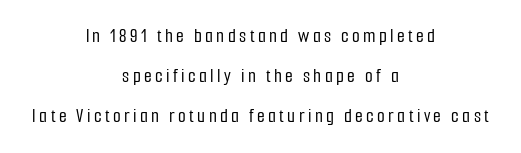
Neither beginnings nor endings align; midpoints do. The line-height multiplier appears high, well above default. Descenders hang freely into open space. The type sits square on the baseline with zero lean.
